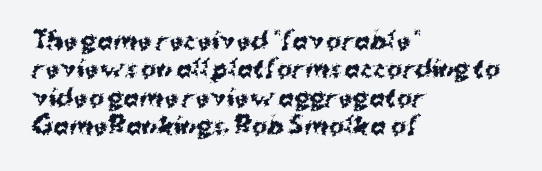
The image shows 23 px bold type; set left-aligned, line spacing 1.23x, normal letter spacing, not underlined.
